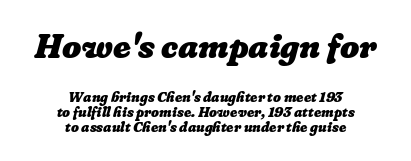
The image shows 34 px heavy type; set centered, tight line spacing (1.08x), normal letter spacing, not underlined; the first (top) block is 2.43x larger; low stroke contrast and a medium x-height.
